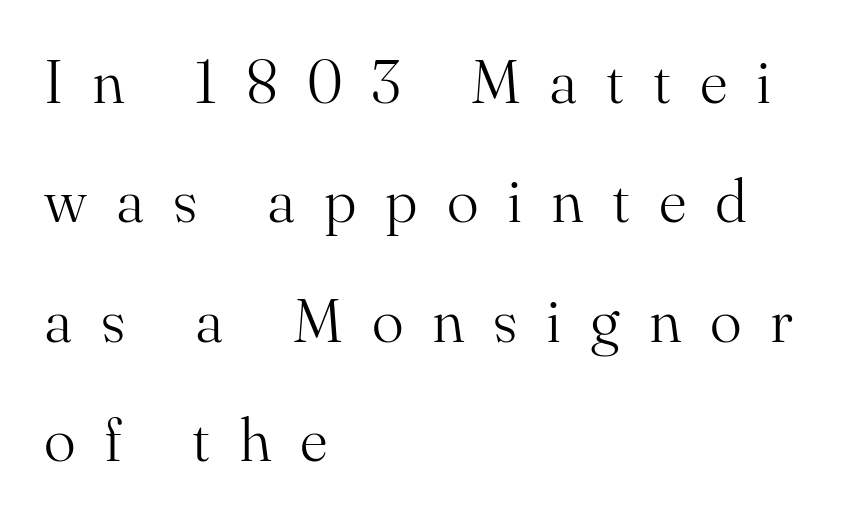
Q: Is the text bold? A: No.
Q: Is the text italic (slanted)? A: No, it is upright.
Q: Is the typeface a serif or a sans-serif typeface? A: Serif.
Q: Is the text underlined? A: No.
Q: How is the paragraph aligned? A: Left-aligned.
Q: Is the spacing between letters normal or unusually wide? A: Unusually wide.
Q: Is the spacing between lines tight, normal or loose? A: Loose.
Q: Width (condensed, normal, or wide)? A: Normal.
Q: Stroke contrast? A: Medium.
Q: x-height? A: Small.
Q: Monospaced? A: No.
